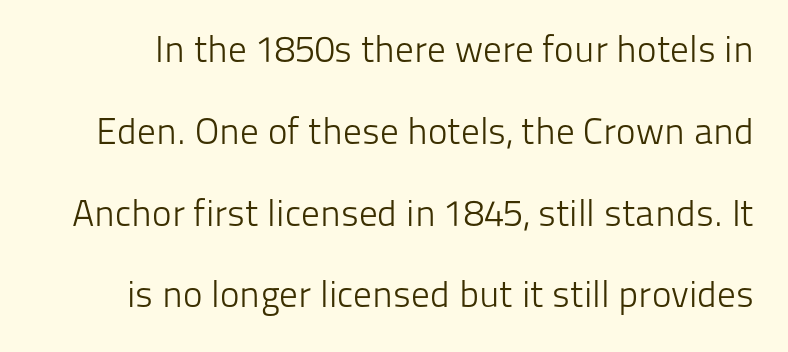
{"serif": "no", "italic": "no", "bold": "no", "weight": "light", "width": "normal", "stroke_contrast": "low", "x_height": "medium", "monospaced": "no", "underline": "no", "line_spacing": "loose", "line_spacing_ratio": 2.21, "letter_spacing": "normal", "letter_spacing_em": 0.0, "glyph_px": 37}
